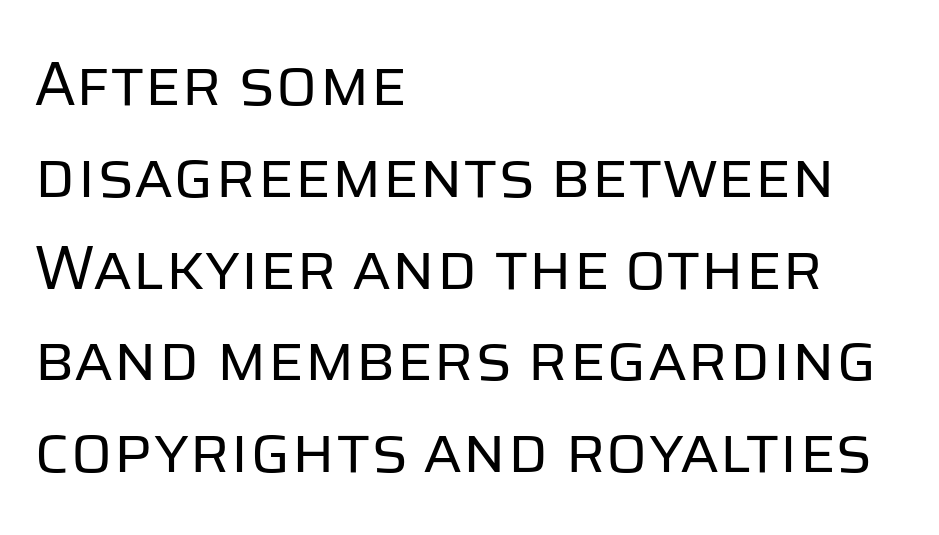
{"serif": "no", "italic": "no", "bold": "no", "weight": "regular", "width": "normal", "stroke_contrast": "low", "x_height": "large", "monospaced": "no", "underline": "no", "align": "left", "line_spacing": "normal", "line_spacing_ratio": 1.48, "letter_spacing": "normal", "letter_spacing_em": 0.0, "glyph_px": 62}
